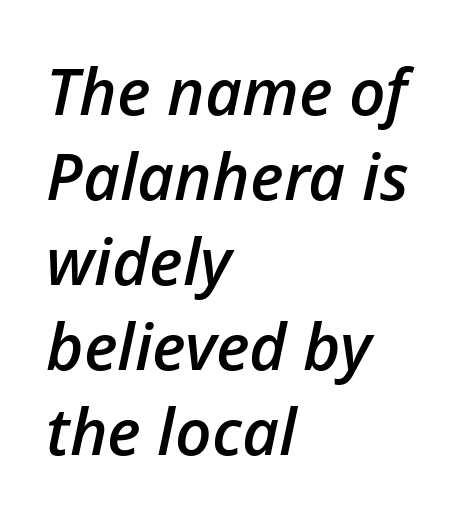
{"italic": "yes", "lean": "right", "slant_degrees": 12, "bold": "semi", "weight": "semibold", "width": "normal", "stroke_contrast": "low", "x_height": "medium", "monospaced": "no", "underline": "no", "align": "left", "line_spacing": "normal", "line_spacing_ratio": 1.33, "letter_spacing": "normal", "letter_spacing_em": 0.0, "glyph_px": 64}
